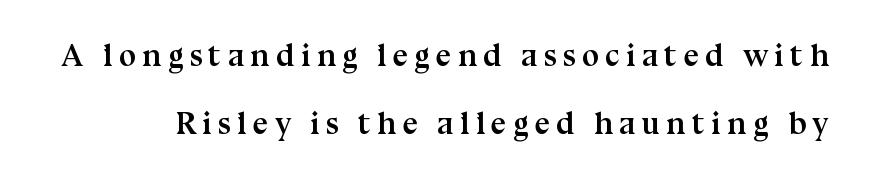
The image shows 31 px semibold serif type, upright; set loose line spacing (2.19x), unusually wide letter spacing (+0.2 em), not underlined; medium stroke contrast and a medium x-height.
